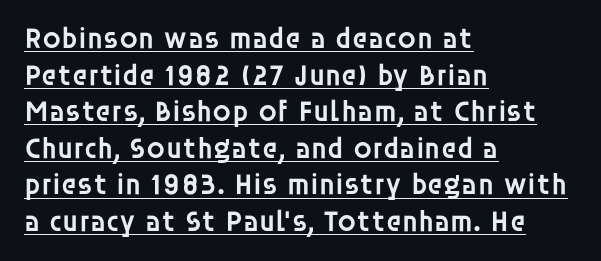
Ascenders rise straight up at ninety degrees. In CSS terms this would be text-align: left. This sample uses a sans-serif face. The face used here is proportionally spaced, like ordinary book or web type. Each word holds together tightly as a unit, with standard inter-letter gaps.
